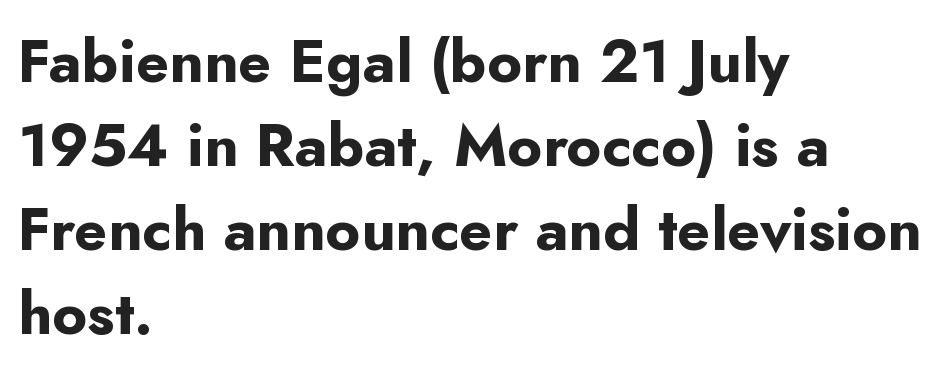
{"serif": "no", "italic": "no", "bold": "yes", "weight": "bold", "width": "normal", "stroke_contrast": "low", "x_height": "small", "monospaced": "no", "underline": "no", "align": "left", "line_spacing": "normal", "line_spacing_ratio": 1.4, "letter_spacing": "normal", "letter_spacing_em": 0.0, "glyph_px": 60}
